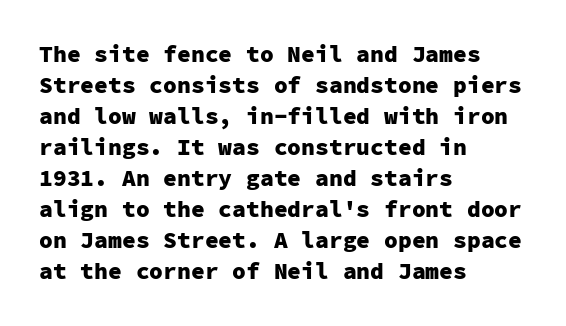
{"italic": "no", "bold": "yes", "underline": "no", "align": "left", "line_spacing": "normal", "line_spacing_ratio": 1.35, "letter_spacing": "normal", "letter_spacing_em": 0.0, "glyph_px": 23}
